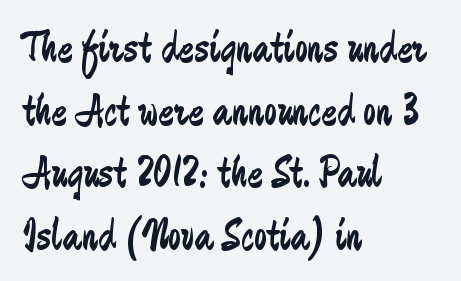
Q: Is the text bold? A: No.
Q: Is the text italic (slanted)? A: Yes.
Q: Is the typeface a serif or a sans-serif typeface? A: Sans-serif.
Q: Is the text underlined? A: No.
Q: How is the paragraph aligned? A: Left-aligned.
Q: Is the spacing between letters normal or unusually wide? A: Normal.
Q: Is the spacing between lines tight, normal or loose? A: Normal.
Q: Width (condensed, normal, or wide)? A: Condensed.
Q: Stroke contrast? A: Low.
Q: x-height? A: Medium.
Q: Monospaced? A: No.
